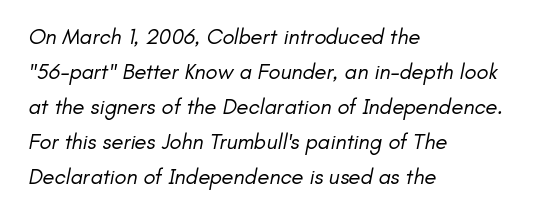
Unmarked baselines from the first word to the last. Line starts are locked; line ends wander. Stroke thickness stays within the range of a standard reading face or lighter. Does the leading feel generous? No, just average. Nobody touched the tracking dial on this one.
